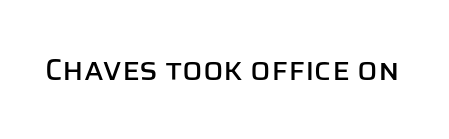
The image shows 30 px sans-serif type, upright; set normal letter spacing, not underlined; low stroke contrast and a large x-height.
